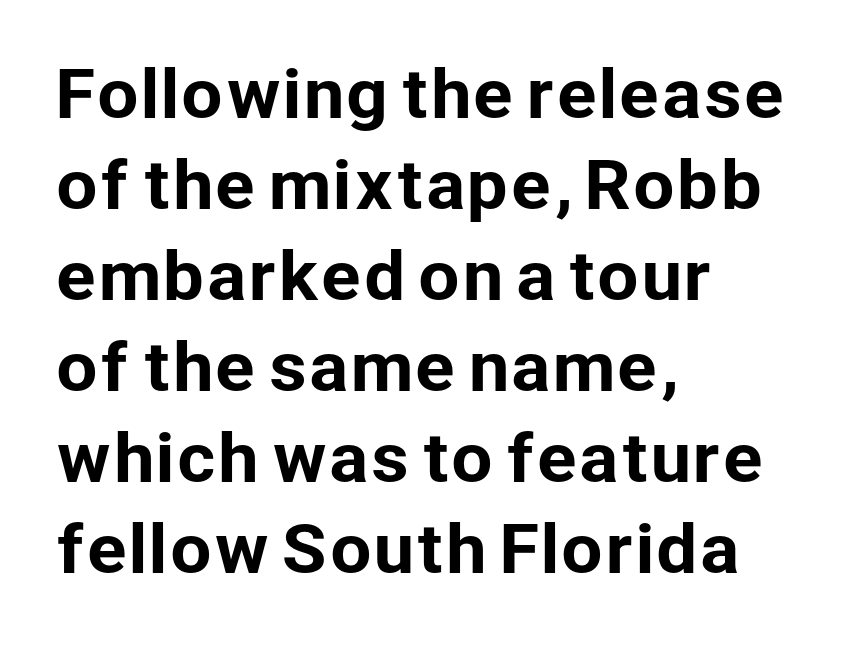
Q: Is the text italic (slanted)? A: No, it is upright.
Q: Is the typeface a serif or a sans-serif typeface? A: Sans-serif.
Q: Is the text underlined? A: No.
Q: How is the paragraph aligned? A: Left-aligned.
Q: Is the spacing between letters normal or unusually wide? A: Normal.
Q: Is the spacing between lines tight, normal or loose? A: Normal.
Q: Width (condensed, normal, or wide)? A: Normal.
Q: Stroke contrast? A: Low.
Q: x-height? A: Medium.
Q: Monospaced? A: No.
